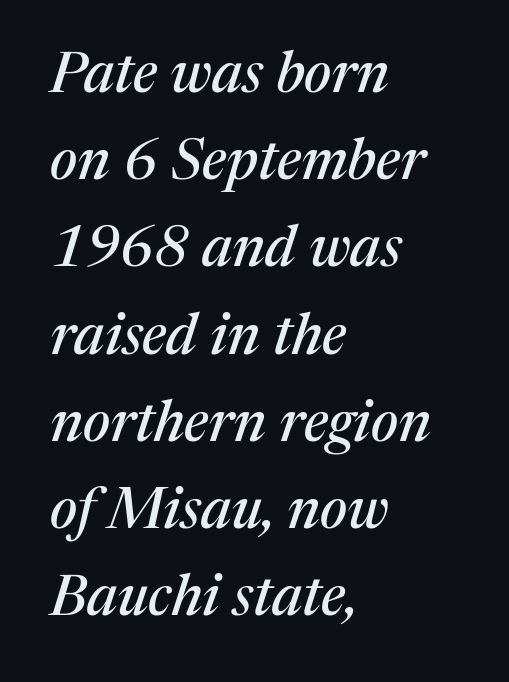
The image shows 57 px serif type, italic (leaning right); set left-aligned, normal line spacing (1.53x), normal letter spacing, not underlined; medium stroke contrast and a medium x-height.
